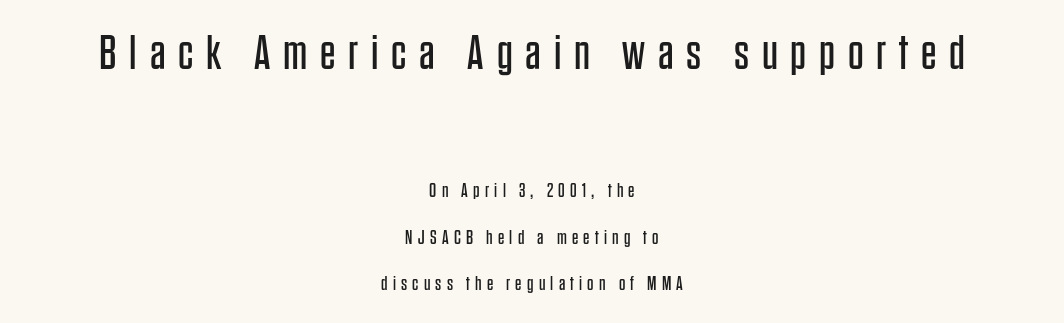
Q: Is the text bold? A: No.
Q: Is the text italic (slanted)? A: No, it is upright.
Q: Is the typeface a serif or a sans-serif typeface? A: Sans-serif.
Q: Is the text underlined? A: No.
Q: How is the paragraph aligned? A: Centered.
Q: Is the spacing between letters normal or unusually wide? A: Unusually wide.
Q: Is the spacing between lines tight, normal or loose? A: Loose.
Q: Which block of text is set in a larger size, the first (top) or the second (bottom)? A: The first (top) one.
Q: Width (condensed, normal, or wide)? A: Condensed.
Q: Stroke contrast? A: Low.
Q: x-height? A: Large.
Q: Monospaced? A: No.
